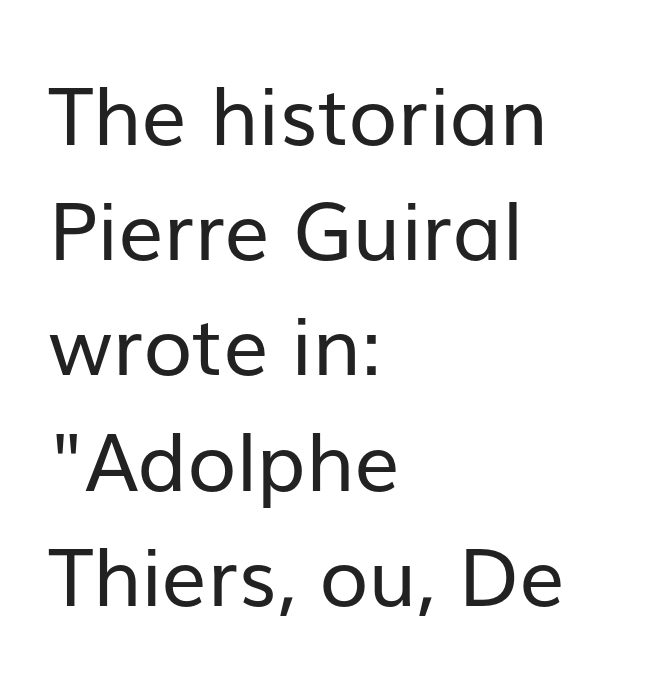
The image shows 80 px regular-weight sans-serif type, upright; set left-aligned, normal line spacing (1.44x), normal letter spacing, not underlined; low stroke contrast and a medium x-height.
